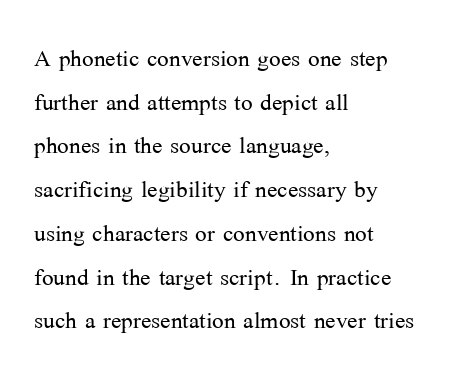
{"serif": "yes", "italic": "no", "bold": "no", "weight": "light", "width": "normal", "stroke_contrast": "medium", "x_height": "medium", "monospaced": "no", "underline": "no", "align": "left", "line_spacing": "normal", "line_spacing_ratio": 1.41, "letter_spacing": "normal", "letter_spacing_em": 0.0, "glyph_px": 31}
